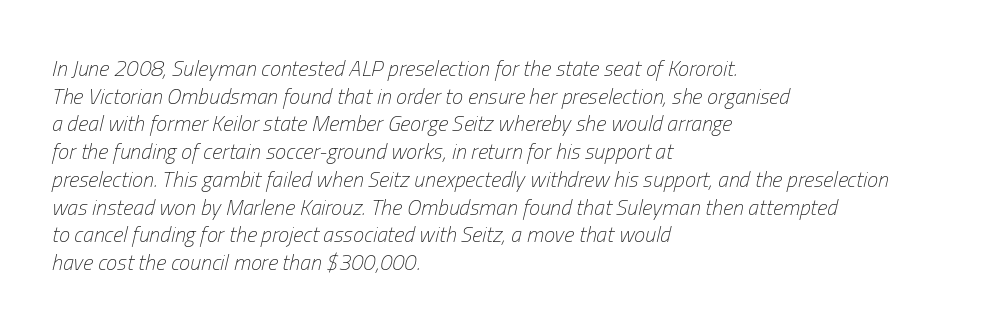
This sample is left-justified, so line endings fall wherever the words run out. The type is set solid horizontally, with unmodified tracking. The strokes carry an ordinary text weight at most. These lines sit exactly where default settings would place them. Quick note: italic.
